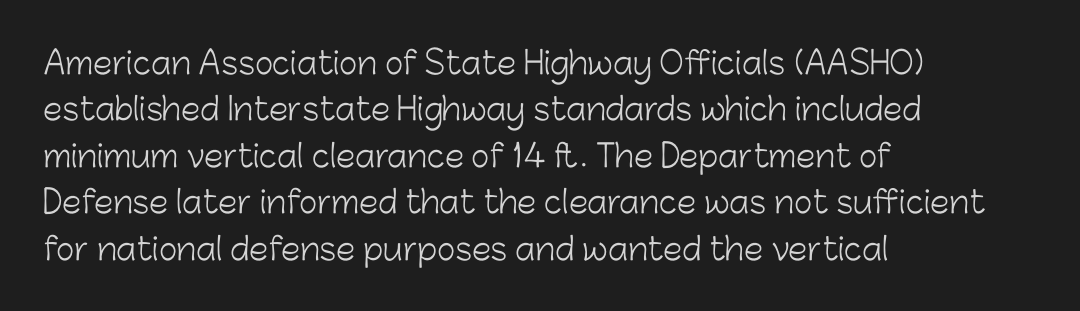
Q: Is the text bold? A: No.
Q: Is the text italic (slanted)? A: No, it is upright.
Q: Is the typeface a serif or a sans-serif typeface? A: Sans-serif.
Q: Is the text underlined? A: No.
Q: How is the paragraph aligned? A: Left-aligned.
Q: Is the spacing between letters normal or unusually wide? A: Normal.
Q: Is the spacing between lines tight, normal or loose? A: Normal.
Q: Width (condensed, normal, or wide)? A: Normal.
Q: Stroke contrast? A: Low.
Q: x-height? A: Medium.
Q: Monospaced? A: No.
